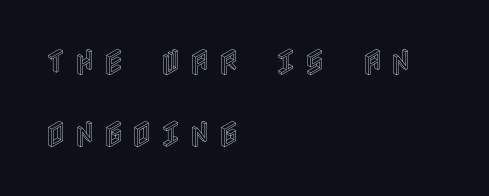
{"italic": "no", "width": "condensed", "x_height": "large", "underline": "no", "align": "left", "line_spacing": "loose", "line_spacing_ratio": 2.47, "letter_spacing": "wide", "letter_spacing_em": 0.26, "glyph_px": 29}
